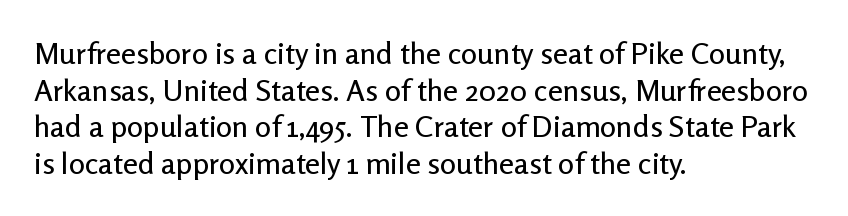
Q: Is the text italic (slanted)? A: No, it is upright.
Q: Is the typeface a serif or a sans-serif typeface? A: Sans-serif.
Q: Is the text underlined? A: No.
Q: How is the paragraph aligned? A: Left-aligned.
Q: Is the spacing between letters normal or unusually wide? A: Normal.
Q: Width (condensed, normal, or wide)? A: Normal.
Q: Stroke contrast? A: Low.
Q: x-height? A: Medium.
Q: Monospaced? A: No.
